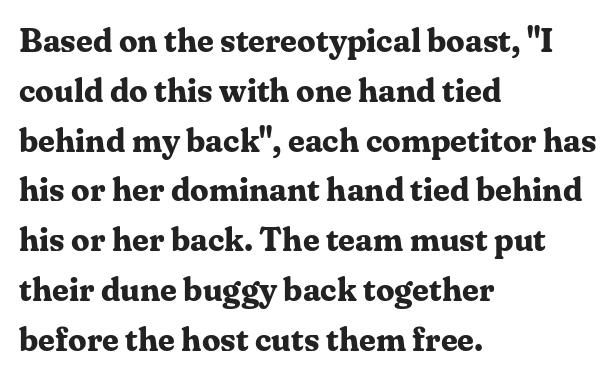
The image shows 33 px bold serif type, upright; set left-aligned, normal line spacing (1.51x), normal letter spacing, not underlined; medium stroke contrast and a medium x-height.
